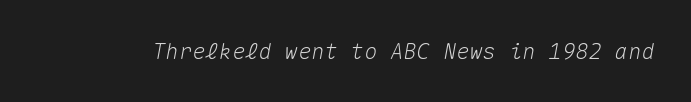
Compared with ordinary roman type, these characters are visibly tilted. Honestly, there is no underline to notice here at all. Caption: standard tracking, unaltered.
